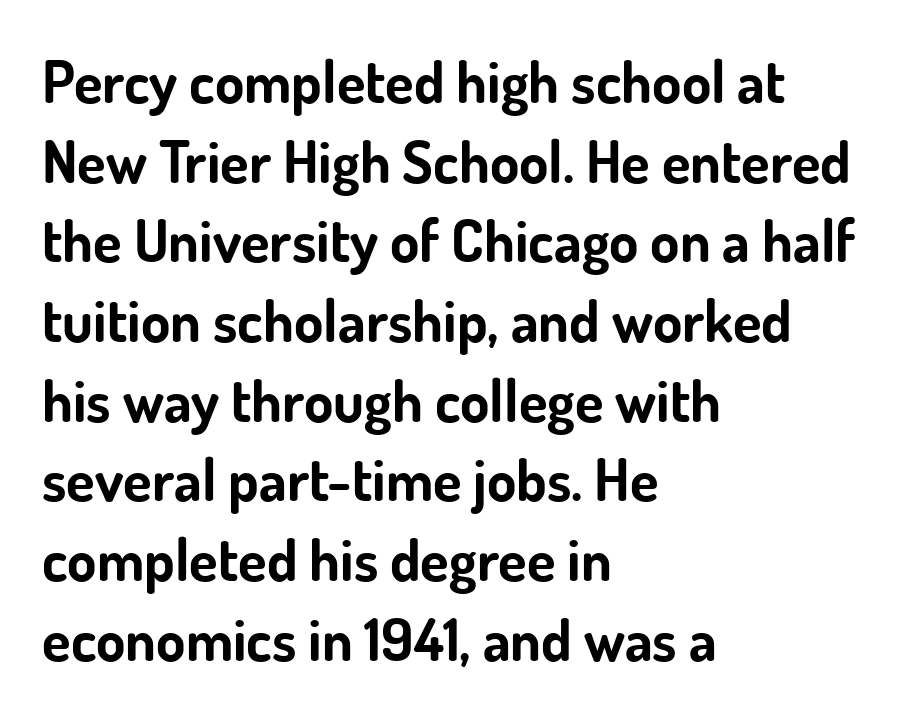
Q: Is the text bold? A: Yes.
Q: Is the text italic (slanted)? A: No, it is upright.
Q: Is the typeface a serif or a sans-serif typeface? A: Sans-serif.
Q: Is the text underlined? A: No.
Q: How is the paragraph aligned? A: Left-aligned.
Q: Is the spacing between letters normal or unusually wide? A: Normal.
Q: Is the spacing between lines tight, normal or loose? A: Normal.
Q: Width (condensed, normal, or wide)? A: Normal.
Q: Stroke contrast? A: Low.
Q: x-height? A: Small.
Q: Monospaced? A: No.
